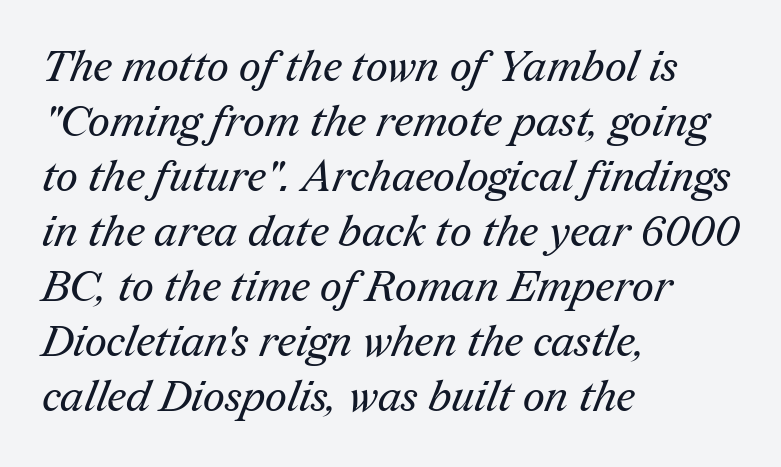
Q: Is the text bold? A: No.
Q: Is the typeface a serif or a sans-serif typeface? A: Serif.
Q: Is the text underlined? A: No.
Q: How is the paragraph aligned? A: Left-aligned.
Q: Is the spacing between letters normal or unusually wide? A: Normal.
Q: Is the spacing between lines tight, normal or loose? A: Normal.
Q: Width (condensed, normal, or wide)? A: Normal.
Q: Stroke contrast? A: Medium.
Q: x-height? A: Medium.
Q: Monospaced? A: No.
